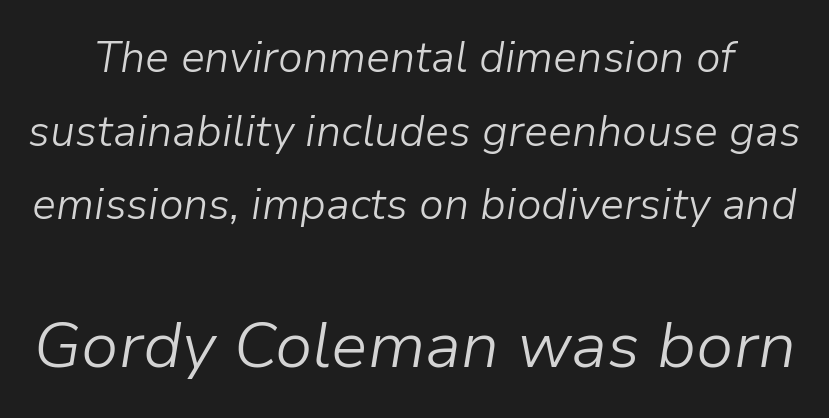
{"italic": "yes", "lean": "right", "slant_degrees": 9, "bold": "no", "weight": "light", "width": "normal", "stroke_contrast": "low", "x_height": "medium", "monospaced": "no", "underline": "no", "line_spacing_ratio": 1.71, "letter_spacing": "normal", "letter_spacing_em": 0.0, "larger_block": "second", "size_ratio": 1.51, "glyph_px": 65}
